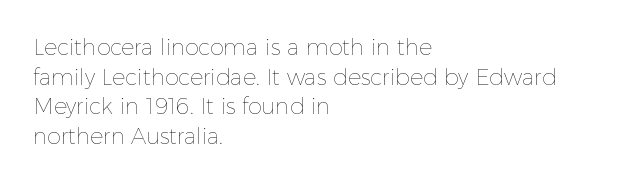
Q: Is the text bold? A: No.
Q: Is the text italic (slanted)? A: No, it is upright.
Q: Is the text underlined? A: No.
Q: How is the paragraph aligned? A: Left-aligned.
Q: Is the spacing between letters normal or unusually wide? A: Normal.
Q: Is the spacing between lines tight, normal or loose? A: Normal.
